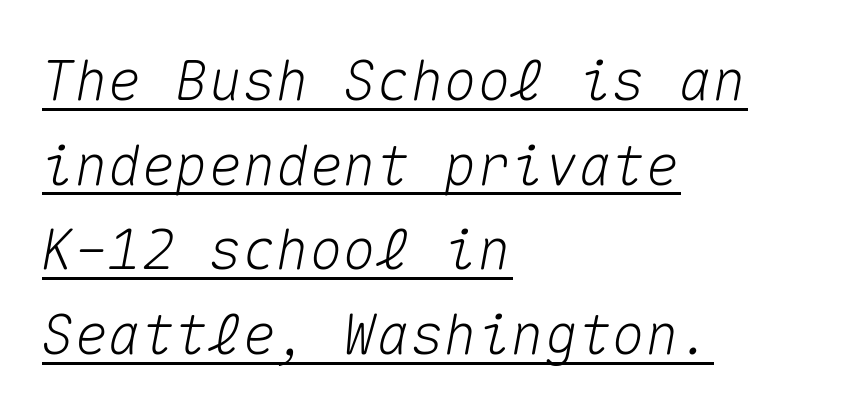
The image shows 56 px text type, italic (leaning right), monospaced; set left-aligned, normal line spacing (1.51x), normal letter spacing, underlined; medium stroke contrast and a medium x-height.
